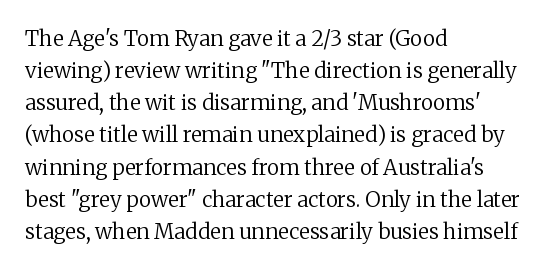
{"italic": "no", "bold": "no", "underline": "no", "align": "left", "line_spacing": "normal", "line_spacing_ratio": 1.53, "letter_spacing": "normal", "letter_spacing_em": 0.0, "glyph_px": 21}
